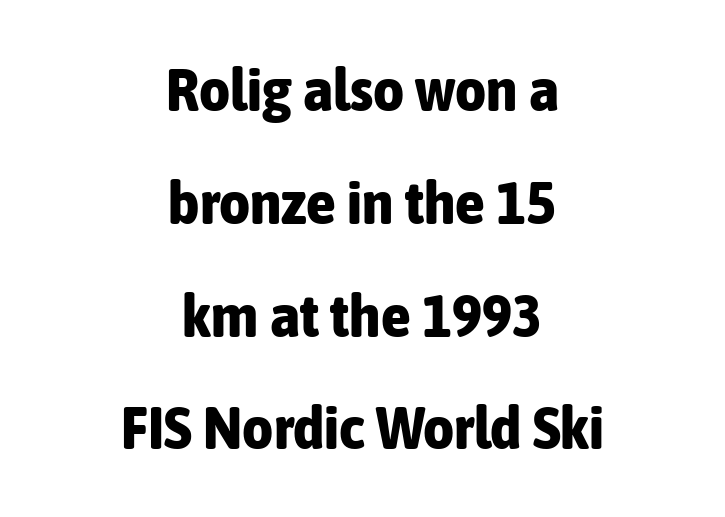
Does the weight exceed regular? Yes, all the way to bold. Is the letter spacing exaggerated? No — it looks like the ordinary default. Grotesque or geometric, the face here clearly has no serifs. Quick note: underline off. The rag falls on both sides of this text block equally.
